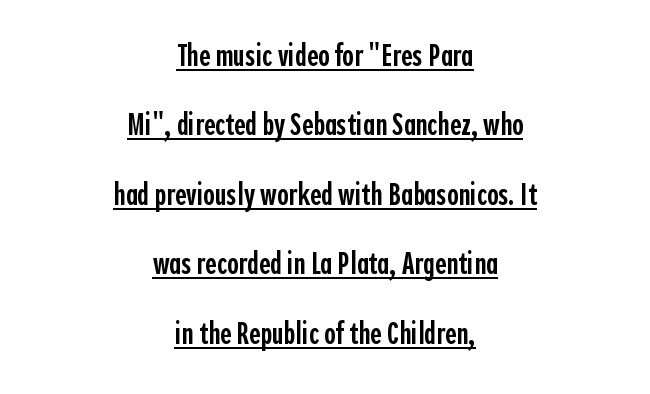
The image shows 31 px semibold, condensed sans-serif type, upright; set centered, loose line spacing (2.24x), normal letter spacing, underlined; a medium x-height.
